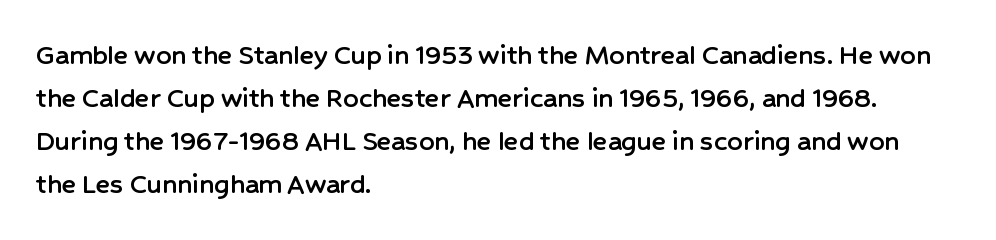
{"serif": "no", "italic": "no", "width": "normal", "stroke_contrast": "low", "x_height": "medium", "monospaced": "no", "underline": "no", "align": "left", "line_spacing": "normal", "line_spacing_ratio": 1.43, "letter_spacing": "normal", "letter_spacing_em": 0.0, "glyph_px": 30}
